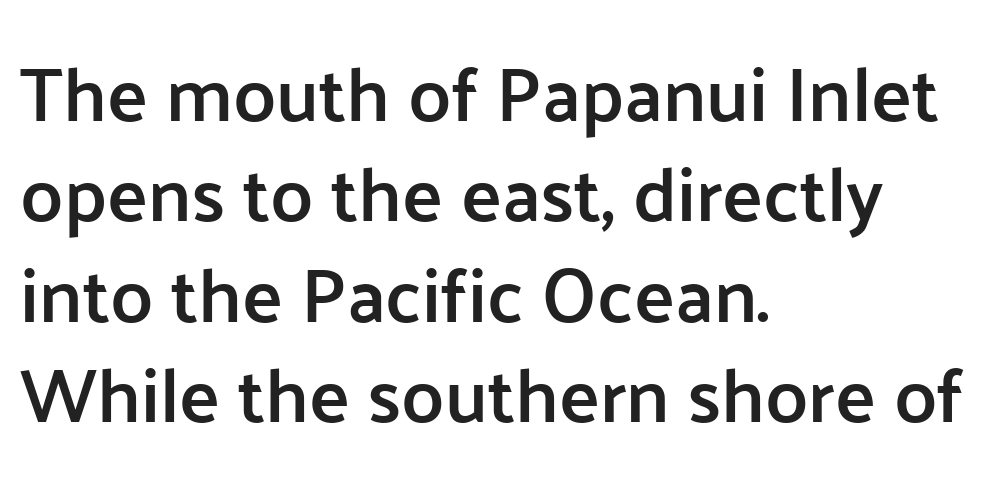
Q: Is the text bold? A: Semi-bold.
Q: Is the text italic (slanted)? A: No, it is upright.
Q: Is the typeface a serif or a sans-serif typeface? A: Sans-serif.
Q: Is the text underlined? A: No.
Q: How is the paragraph aligned? A: Left-aligned.
Q: Is the spacing between letters normal or unusually wide? A: Normal.
Q: Is the spacing between lines tight, normal or loose? A: Normal.
Q: Width (condensed, normal, or wide)? A: Normal.
Q: Stroke contrast? A: Low.
Q: x-height? A: Medium.
Q: Monospaced? A: No.
